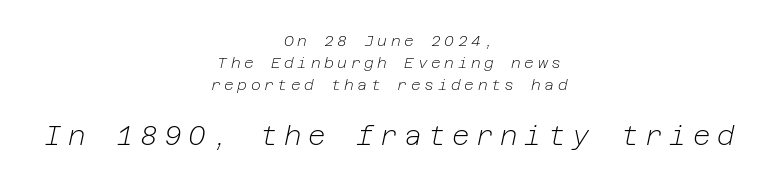
Rule under the text: the space is simply empty. Between these two stacked blocks, the lower one wins on size. The letters are slanted; this is an italic face. Is the type heavy? It reads as light-to-regular instead.
